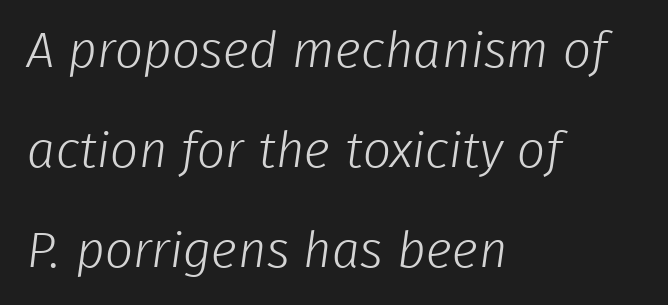
{"serif": "no", "bold": "no", "weight": "light", "width": "normal", "stroke_contrast": "low", "x_height": "medium", "monospaced": "no", "underline": "no", "align": "left", "line_spacing": "loose", "line_spacing_ratio": 2.0, "letter_spacing": "normal", "letter_spacing_em": 0.0, "glyph_px": 50}
